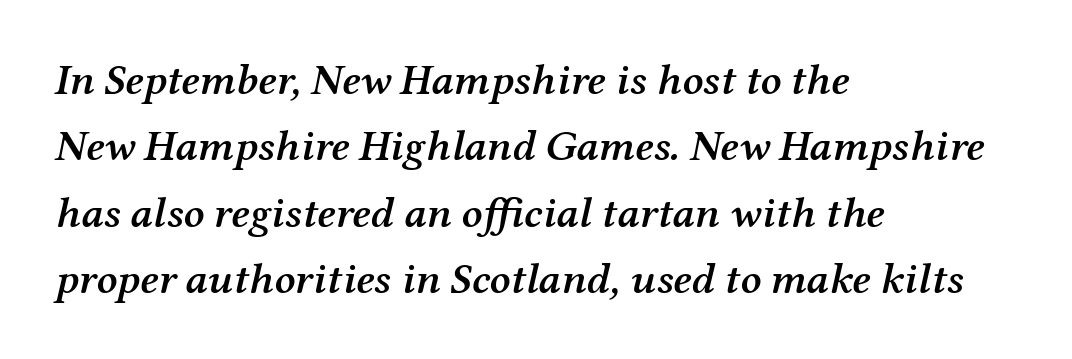
Just letters on the line, the space beneath them empty. The line texture is even and compact thanks to regular tracking. The rendering applies a slant to the glyphs. Little horizontal feet cap the strokes, marking this as serif type. The letters advance in unequal steps, a hallmark of proportional type. Leftover space on each line is placed entirely after the last word.
